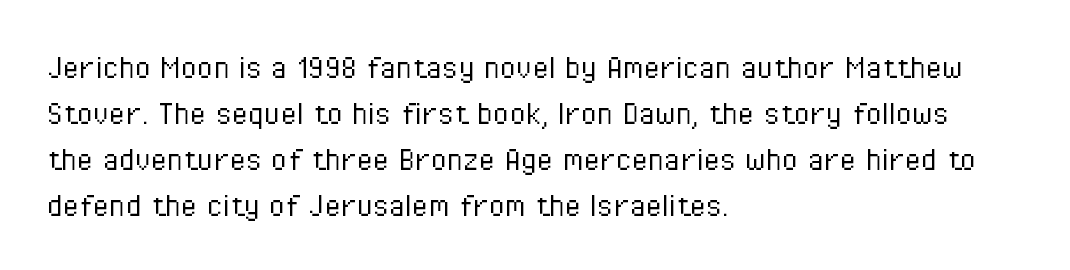
The image shows 37 px light, condensed sans-serif type, upright; set left-aligned, line spacing 1.24x, normal letter spacing, not underlined; low stroke contrast and a medium x-height.
